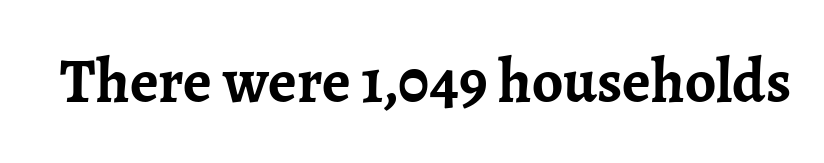
These lines are rendered in a variable-pitch font. Bare-footed words on every line. The rendering uses a bold face; every stroke is thick and dark. Short note: letters normally spaced.
